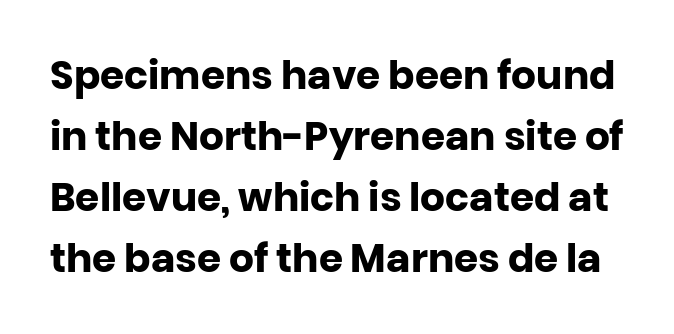
Q: Is the text bold? A: Yes.
Q: Is the text italic (slanted)? A: No, it is upright.
Q: Is the typeface a serif or a sans-serif typeface? A: Sans-serif.
Q: Is the text underlined? A: No.
Q: Is the spacing between letters normal or unusually wide? A: Normal.
Q: Is the spacing between lines tight, normal or loose? A: Normal.
Q: Width (condensed, normal, or wide)? A: Normal.
Q: Stroke contrast? A: Low.
Q: x-height? A: Large.
Q: Monospaced? A: No.
